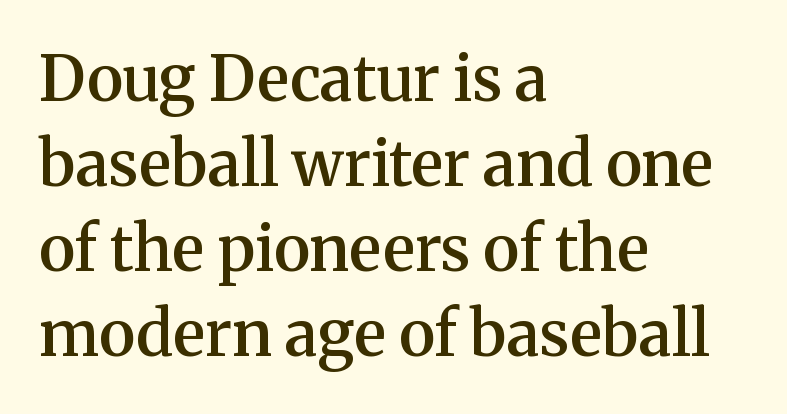
Q: Is the text bold? A: Semi-bold.
Q: Is the text italic (slanted)? A: No, it is upright.
Q: Is the typeface a serif or a sans-serif typeface? A: Serif.
Q: Is the text underlined? A: No.
Q: How is the paragraph aligned? A: Left-aligned.
Q: Is the spacing between letters normal or unusually wide? A: Normal.
Q: Is the spacing between lines tight, normal or loose? A: Normal.
Q: Width (condensed, normal, or wide)? A: Normal.
Q: Stroke contrast? A: Medium.
Q: x-height? A: Medium.
Q: Monospaced? A: No.
